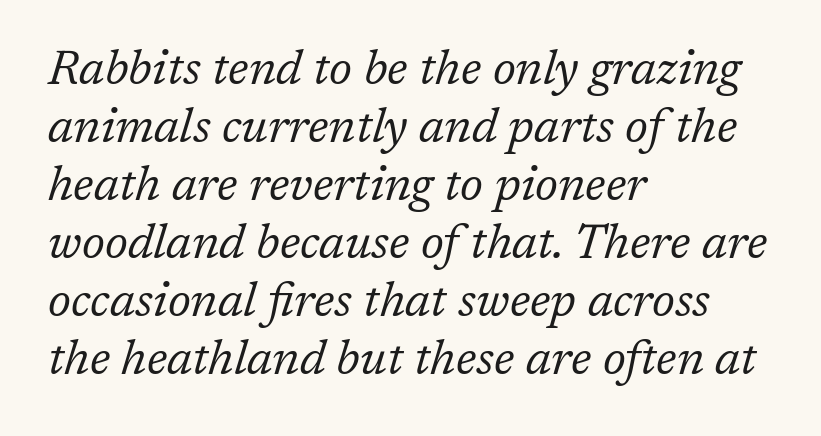
Q: Is the text bold? A: No.
Q: Is the text italic (slanted)? A: Yes, it leans right by about 17 degrees.
Q: Is the typeface a serif or a sans-serif typeface? A: Serif.
Q: Is the text underlined? A: No.
Q: How is the paragraph aligned? A: Left-aligned.
Q: Is the spacing between letters normal or unusually wide? A: Normal.
Q: Width (condensed, normal, or wide)? A: Normal.
Q: Stroke contrast? A: Low.
Q: x-height? A: Medium.
Q: Monospaced? A: No.
